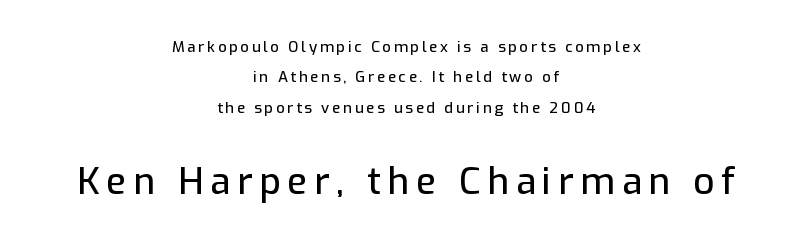
{"serif": "no", "italic": "no", "width": "normal", "stroke_contrast": "low", "x_height": "medium", "monospaced": "no", "underline": "no", "align": "center", "line_spacing": "loose", "line_spacing_ratio": 2.02, "larger_block": "second", "size_ratio": 2.47, "glyph_px": 37}
